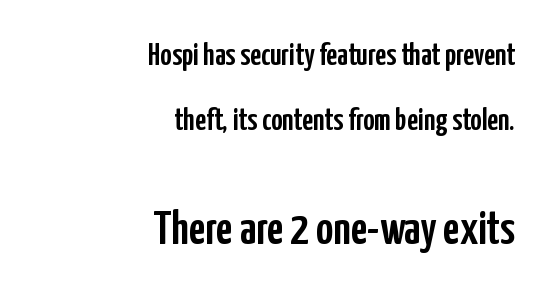
Q: Is the text italic (slanted)? A: No, it is upright.
Q: Is the typeface a serif or a sans-serif typeface? A: Sans-serif.
Q: Is the text underlined? A: No.
Q: How is the paragraph aligned? A: Right-aligned.
Q: Is the spacing between letters normal or unusually wide? A: Normal.
Q: Is the spacing between lines tight, normal or loose? A: Loose.
Q: Which block of text is set in a larger size, the first (top) or the second (bottom)? A: The second (bottom) one.
Q: Width (condensed, normal, or wide)? A: Condensed.
Q: Stroke contrast? A: Low.
Q: x-height? A: Medium.
Q: Monospaced? A: No.
